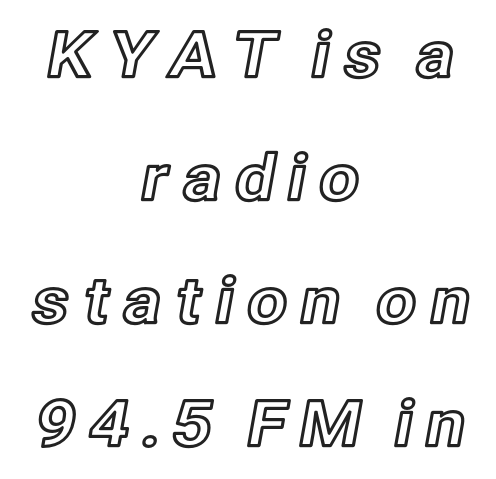
Q: Is the text italic (slanted)? A: Yes.
Q: Is the text underlined? A: No.
Q: How is the paragraph aligned? A: Centered.
Q: Is the spacing between lines tight, normal or loose? A: Loose.
Q: Width (condensed, normal, or wide)? A: Normal.
Q: x-height? A: Medium.
Q: Monospaced? A: No.
